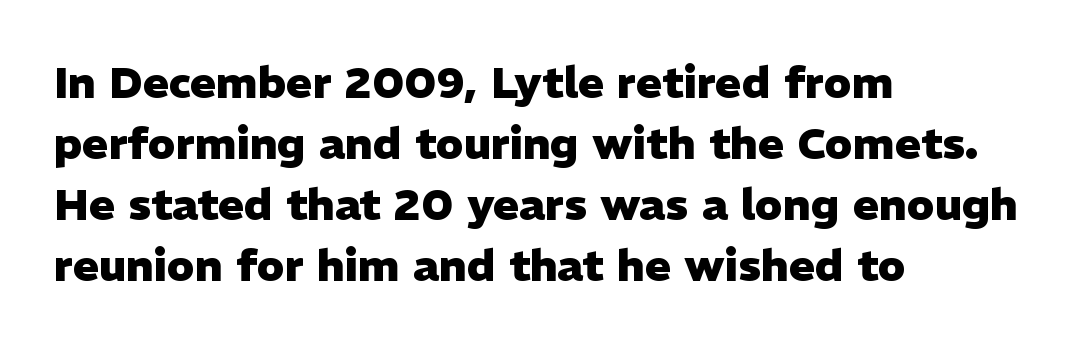
Q: Is the text bold? A: Yes.
Q: Is the text italic (slanted)? A: No, it is upright.
Q: Is the typeface a serif or a sans-serif typeface? A: Sans-serif.
Q: Is the text underlined? A: No.
Q: How is the paragraph aligned? A: Left-aligned.
Q: Is the spacing between letters normal or unusually wide? A: Normal.
Q: Is the spacing between lines tight, normal or loose? A: Normal.
Q: Width (condensed, normal, or wide)? A: Normal.
Q: Stroke contrast? A: Low.
Q: x-height? A: Medium.
Q: Monospaced? A: No.
